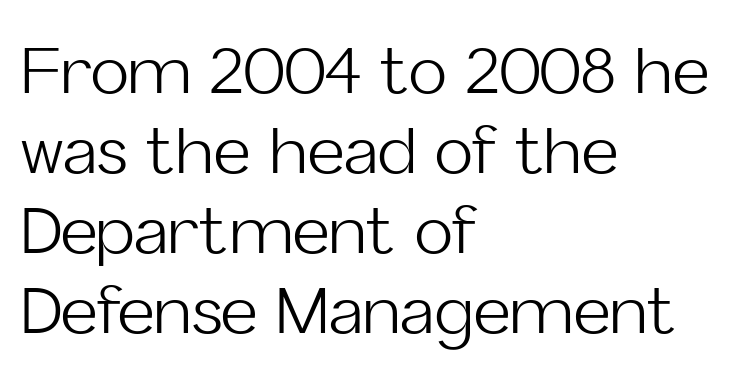
You can tell it's not italic because the verticals are truly vertical. Do the characters align in a grid? No, the font is proportional. This sample uses plain, unmodified letter spacing. The zone under the glyphs is completely vacant.
